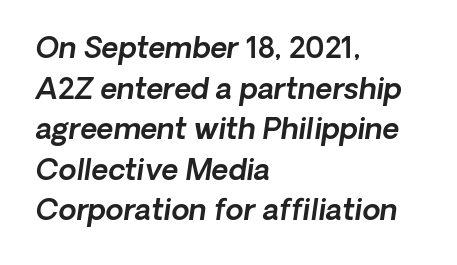
{"serif": "no", "width": "normal", "x_height": "medium", "monospaced": "no", "underline": "no", "align": "left", "line_spacing": "normal", "line_spacing_ratio": 1.4, "letter_spacing": "normal", "letter_spacing_em": 0.0, "glyph_px": 29}
